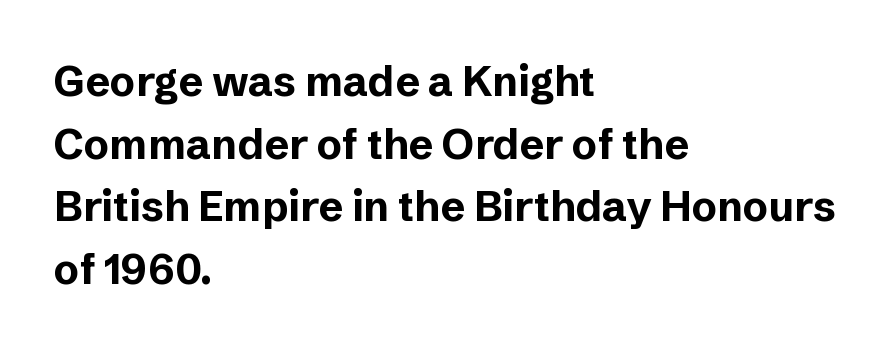
{"serif": "no", "italic": "no", "bold": "yes", "weight": "bold", "width": "normal", "stroke_contrast": "low", "x_height": "medium", "monospaced": "no", "underline": "no", "align": "left", "line_spacing": "normal", "line_spacing_ratio": 1.49, "letter_spacing": "normal", "letter_spacing_em": 0.0, "glyph_px": 42}
